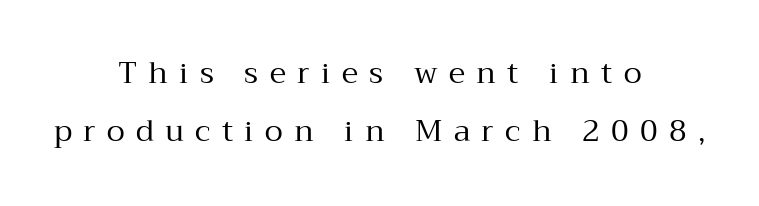
{"serif": "yes", "italic": "no", "bold": "no", "weight": "regular", "width": "normal", "stroke_contrast": "medium", "x_height": "medium", "monospaced": "no", "underline": "no", "align": "center", "line_spacing": "loose", "line_spacing_ratio": 1.95, "letter_spacing": "wide", "letter_spacing_em": 0.38, "glyph_px": 30}
